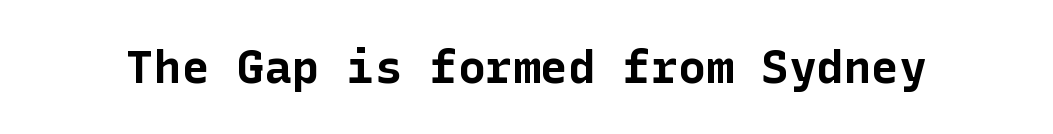
{"serif": "no", "italic": "no", "bold": "yes", "weight": "bold", "width": "normal", "stroke_contrast": "low", "x_height": "medium", "underline": "no", "letter_spacing": "normal", "letter_spacing_em": 0.0, "glyph_px": 46}
